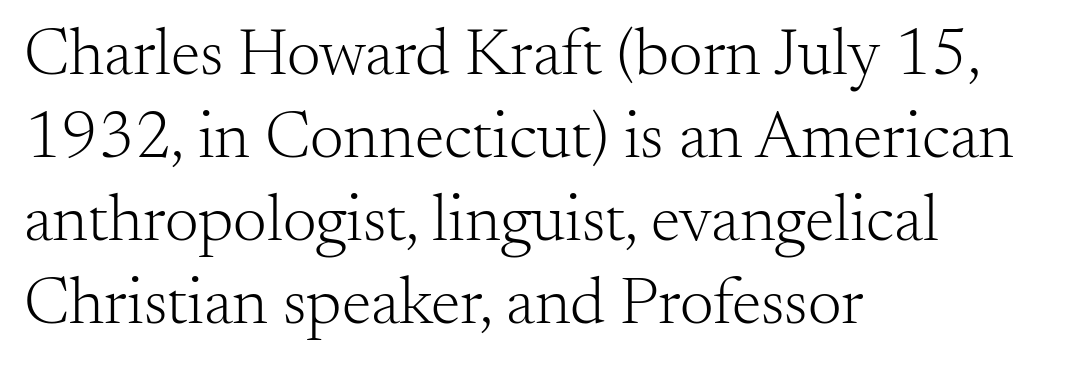
{"serif": "yes", "italic": "no", "bold": "no", "weight": "light", "width": "normal", "stroke_contrast": "medium", "x_height": "small", "monospaced": "no", "underline": "no", "align": "left", "line_spacing_ratio": 1.24, "letter_spacing": "normal", "letter_spacing_em": 0.0, "glyph_px": 67}
